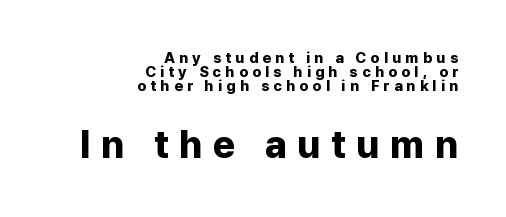
The passage shown stacks its lines with hardly any gap. Note the varied advance widths — an 'i' is clearly narrower than an 'm'. In terms of letterspacing, this is a distinctly airy, spread setting. Teacher's note: observe the even right margin — that is flush-right alignment. Typographic density is high because the face is bold.
